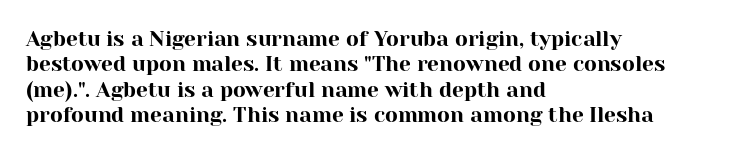
Short and long lines alike share a common starting point at left. Letters rest on an invisible, unmarked baseline. No extra tracking has been applied to these lines. Is there any slant? The stems are plumb.
